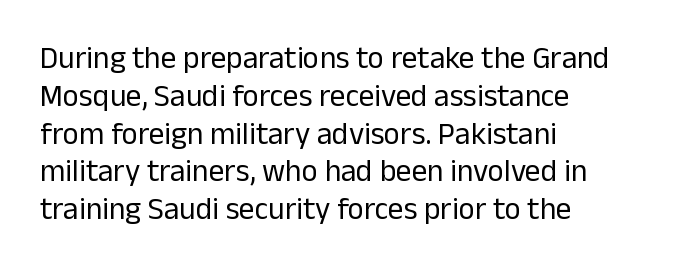
Which margin do the lines hug? The left one — the right edge is uneven. Type style note: lacks serifs. Does the lettering tilt? It doesn't — this is upright. The foot of each line stays bare and open. The horizontal fit of the characters is conventional and even.
